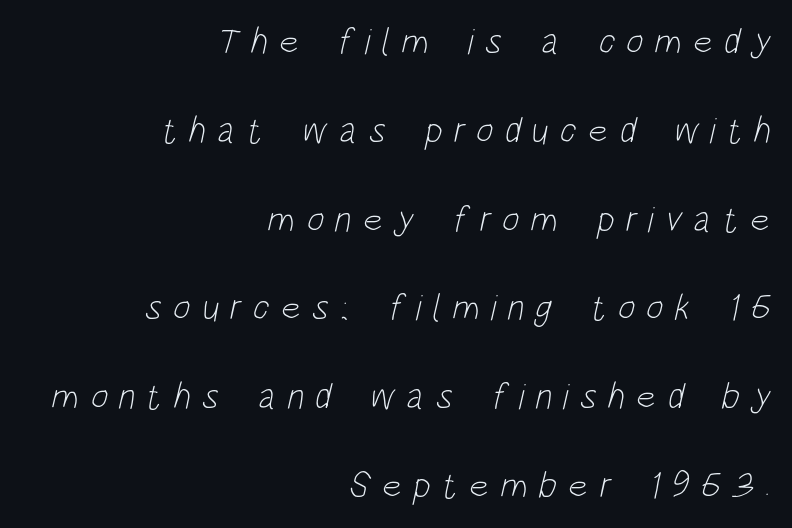
Q: Is the text bold? A: No.
Q: Is the typeface a serif or a sans-serif typeface? A: Sans-serif.
Q: Is the text underlined? A: No.
Q: How is the paragraph aligned? A: Right-aligned.
Q: Is the spacing between letters normal or unusually wide? A: Unusually wide.
Q: Is the spacing between lines tight, normal or loose? A: Loose.
Q: Width (condensed, normal, or wide)? A: Condensed.
Q: Stroke contrast? A: Low.
Q: x-height? A: Large.
Q: Monospaced? A: No.
